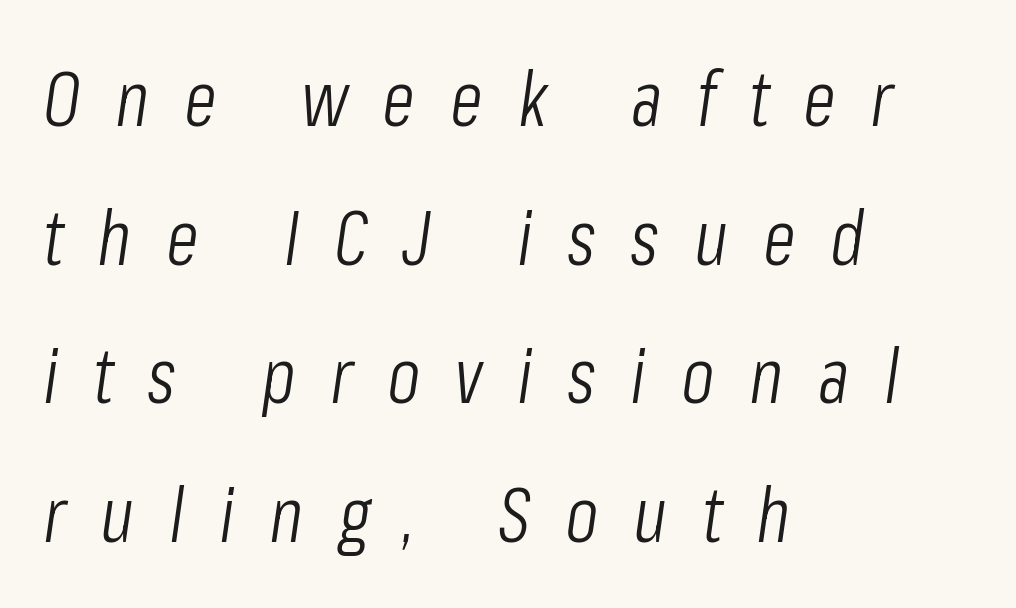
{"italic": "yes", "lean": "right", "slant_degrees": 8, "bold": "no", "weight": "light", "width": "condensed", "stroke_contrast": "low", "x_height": "medium", "monospaced": "no", "underline": "no", "align": "left", "line_spacing_ratio": 1.8, "letter_spacing": "wide", "letter_spacing_em": 0.45, "glyph_px": 77}
